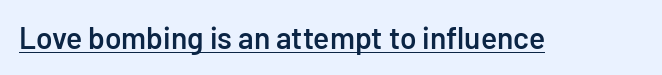
Q: Is the text bold? A: Semi-bold.
Q: Is the text italic (slanted)? A: No, it is upright.
Q: Is the typeface a serif or a sans-serif typeface? A: Sans-serif.
Q: Is the text underlined? A: Yes.
Q: Is the spacing between letters normal or unusually wide? A: Normal.
Q: Width (condensed, normal, or wide)? A: Normal.
Q: Stroke contrast? A: Low.
Q: x-height? A: Medium.
Q: Monospaced? A: No.
